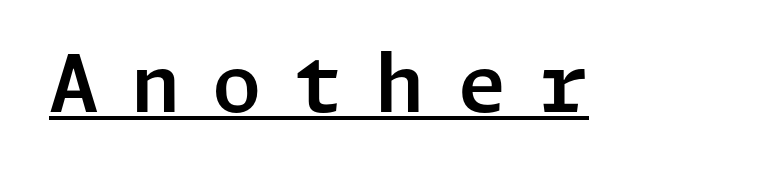
{"serif": "no", "italic": "no", "width": "normal", "stroke_contrast": "low", "x_height": "medium", "underline": "yes", "letter_spacing": "wide", "letter_spacing_em": 0.4, "glyph_px": 80}
